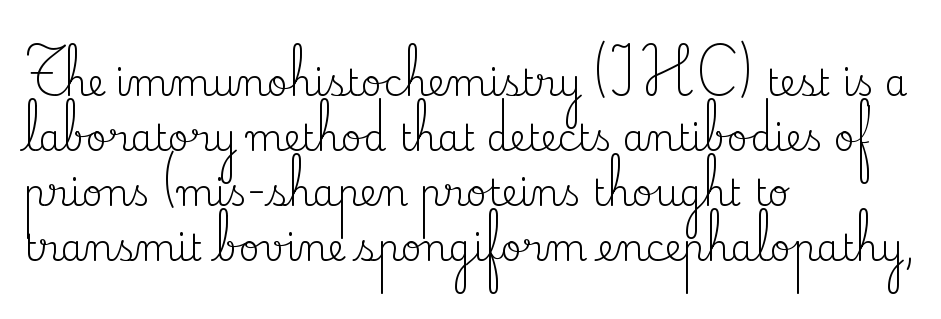
Do the characters align in a grid? No, the font is proportional. This is roman type, the default non-slanted kind. The typeface chosen for these lines features serifs. Unbolded letterforms with no extra heft.
